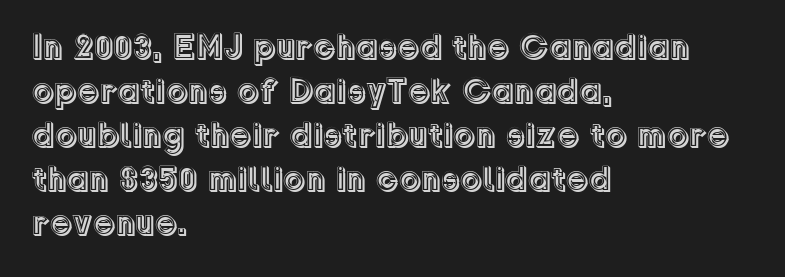
The image shows 35 px text type, upright; set left-aligned, normal line spacing (1.26x), normal letter spacing, not underlined; a medium x-height.
